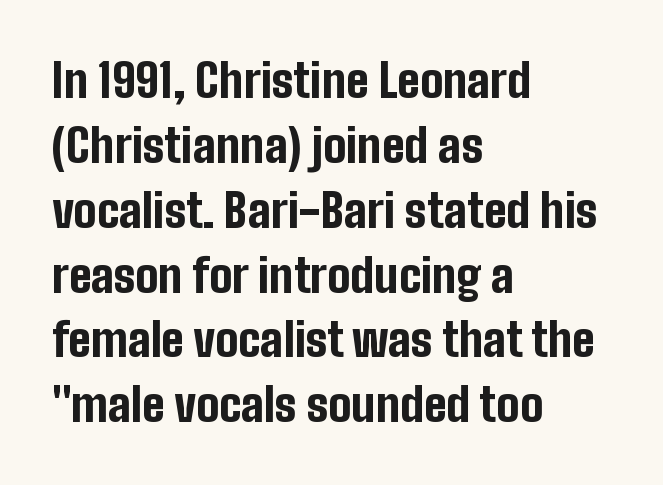
Q: Is the text bold? A: Yes.
Q: Is the text italic (slanted)? A: No, it is upright.
Q: Is the typeface a serif or a sans-serif typeface? A: Sans-serif.
Q: Is the text underlined? A: No.
Q: How is the paragraph aligned? A: Left-aligned.
Q: Is the spacing between letters normal or unusually wide? A: Normal.
Q: Is the spacing between lines tight, normal or loose? A: Normal.
Q: Width (condensed, normal, or wide)? A: Condensed.
Q: Stroke contrast? A: Low.
Q: x-height? A: Medium.
Q: Monospaced? A: No.
